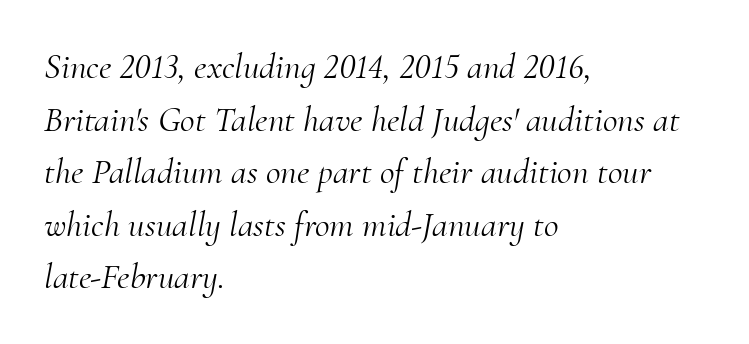
The image shows 36 px light serif type, italic (leaning right); set left-aligned, normal line spacing (1.46x), normal letter spacing, not underlined; medium stroke contrast and a small x-height.
